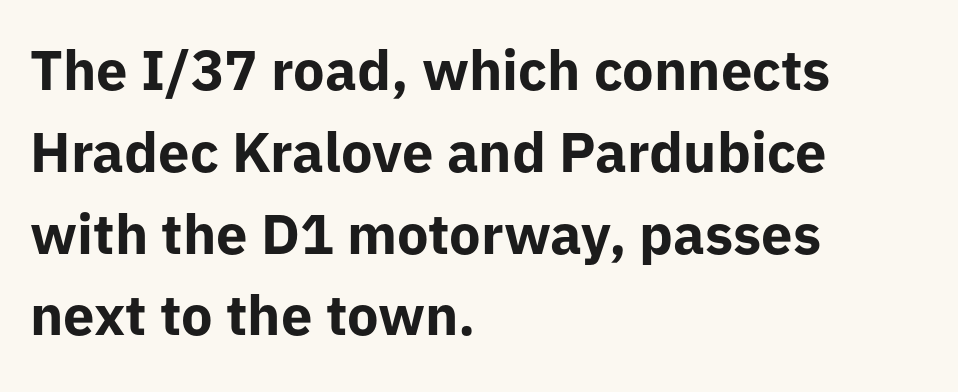
{"serif": "no", "italic": "no", "bold": "yes", "weight": "bold", "width": "normal", "stroke_contrast": "low", "x_height": "medium", "monospaced": "no", "underline": "no", "align": "left", "line_spacing": "normal", "line_spacing_ratio": 1.46, "letter_spacing": "normal", "letter_spacing_em": 0.0, "glyph_px": 56}
